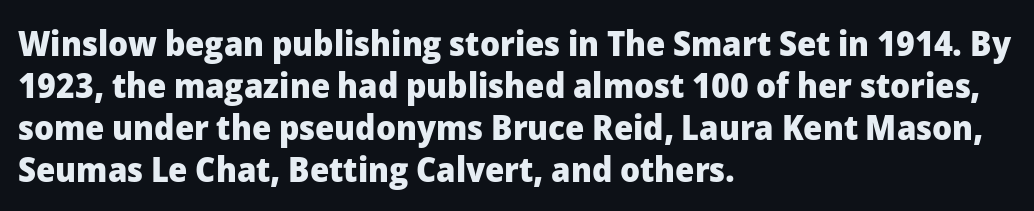
The image shows 35 px heavy sans-serif type, upright; set left-aligned, line spacing 1.2x, normal letter spacing, not underlined; low stroke contrast and a medium x-height.
